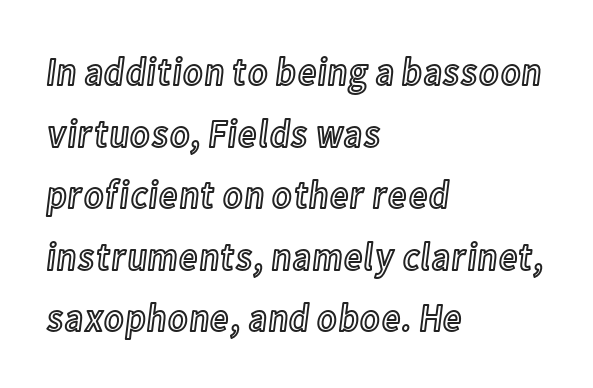
Q: Is the text italic (slanted)? A: Yes.
Q: Is the text underlined? A: No.
Q: How is the paragraph aligned? A: Left-aligned.
Q: Is the spacing between letters normal or unusually wide? A: Normal.
Q: Is the spacing between lines tight, normal or loose? A: Normal.
Q: Width (condensed, normal, or wide)? A: Condensed.
Q: x-height? A: Medium.
Q: Monospaced? A: No.
